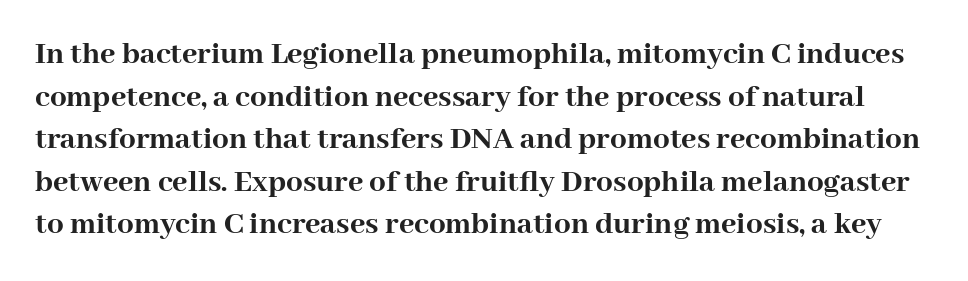
The image shows 33 px semibold serif type, upright; set normal line spacing (1.29x), normal letter spacing, not underlined; high stroke contrast and a medium x-height.
